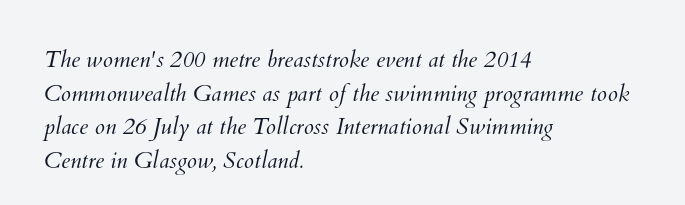
The image shows 23 px text type; set left-aligned, normal line spacing (1.46x), normal letter spacing, not underlined.
